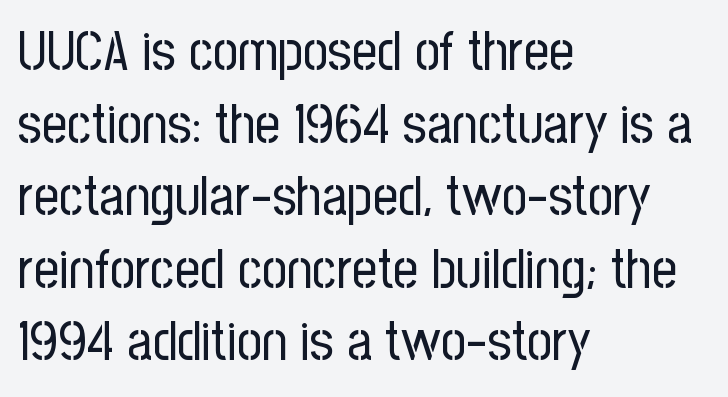
Beneath every word, the page is bare. Serifs: no, the terminals of the letterforms are clean. Short note: letters normally spaced. Looks like regular typesetting: each glyph gets only the width it needs.
